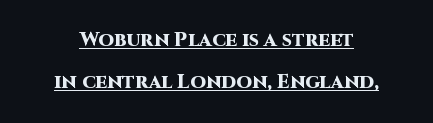
Students, observe the line beneath the letters — that is underlining. Strokes here are thick enough to call this a true bold. Loosely led — the rows are spread out. The tracking reads as untouched default to a designer's eye.
